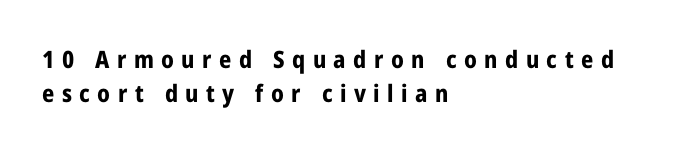
These words are printed bold, with thick strokes throughout. Vertical strokes here are truly vertical. The line texture is sparse and dotted thanks to wide tracking. The block of text has a typical density, with ordinary space between rows.
